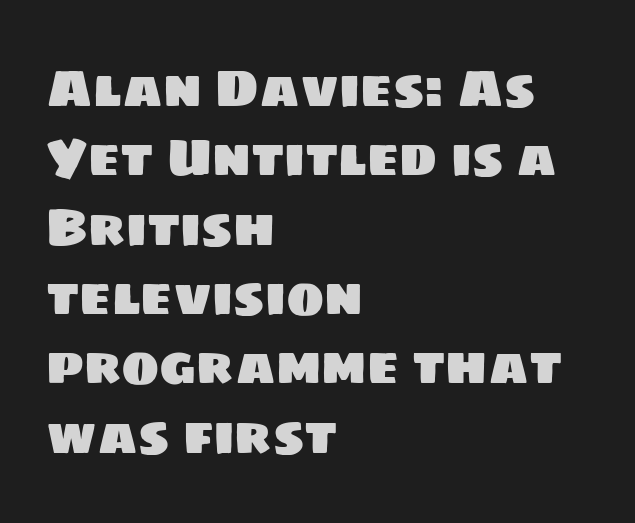
Q: Is the typeface a serif or a sans-serif typeface? A: Sans-serif.
Q: Is the text underlined? A: No.
Q: How is the paragraph aligned? A: Left-aligned.
Q: Is the spacing between letters normal or unusually wide? A: Normal.
Q: Is the spacing between lines tight, normal or loose? A: Normal.
Q: Width (condensed, normal, or wide)? A: Normal.
Q: Stroke contrast? A: Low.
Q: x-height? A: Large.
Q: Monospaced? A: No.
